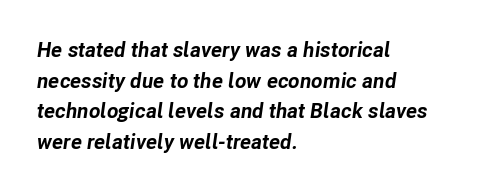
{"italic": "yes", "lean": "right", "slant_degrees": 8, "bold": "yes", "underline": "no", "align": "left", "line_spacing": "normal", "line_spacing_ratio": 1.46, "letter_spacing": "normal", "letter_spacing_em": 0.0, "glyph_px": 21}
